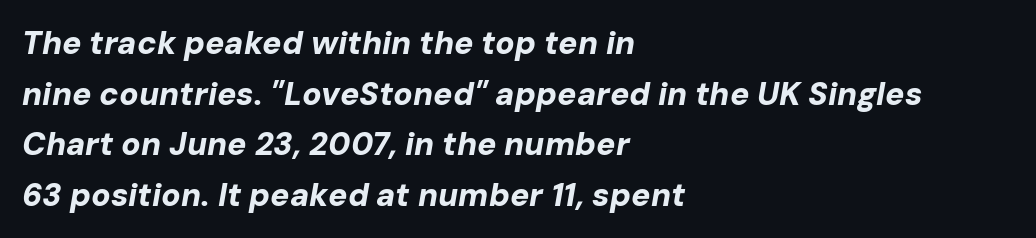
Q: Is the text bold? A: Yes.
Q: Is the text italic (slanted)? A: Yes, it leans right by about 10 degrees.
Q: Is the text underlined? A: No.
Q: How is the paragraph aligned? A: Left-aligned.
Q: Is the spacing between letters normal or unusually wide? A: Normal.
Q: Is the spacing between lines tight, normal or loose? A: Normal.
Q: Width (condensed, normal, or wide)? A: Normal.
Q: Stroke contrast? A: Low.
Q: x-height? A: Medium.
Q: Monospaced? A: No.
